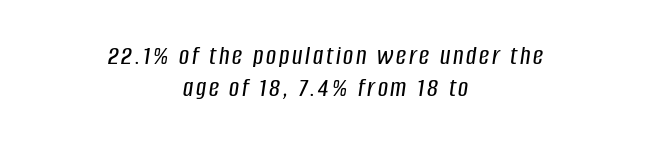
{"italic": "yes", "lean": "right", "slant_degrees": 8, "width": "condensed", "stroke_contrast": "low", "x_height": "large", "monospaced": "no", "underline": "no", "align": "center", "line_spacing": "tight", "line_spacing_ratio": 1.14, "glyph_px": 28}
